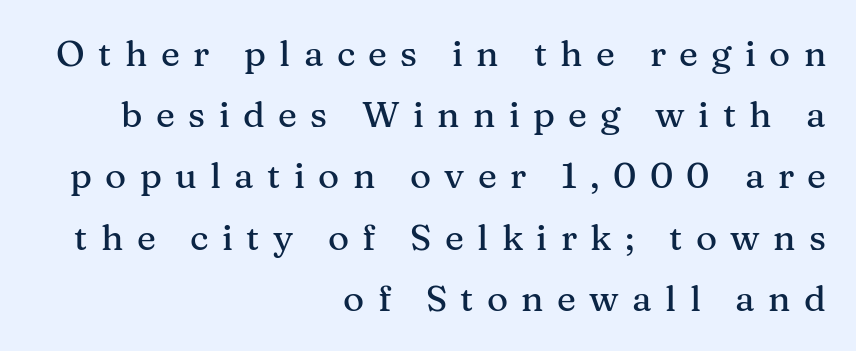
The image shows 36 px serif type, upright; set right-aligned, normal line spacing (1.7x), unusually wide letter spacing (+0.37 em), not underlined; medium stroke contrast and a medium x-height.
